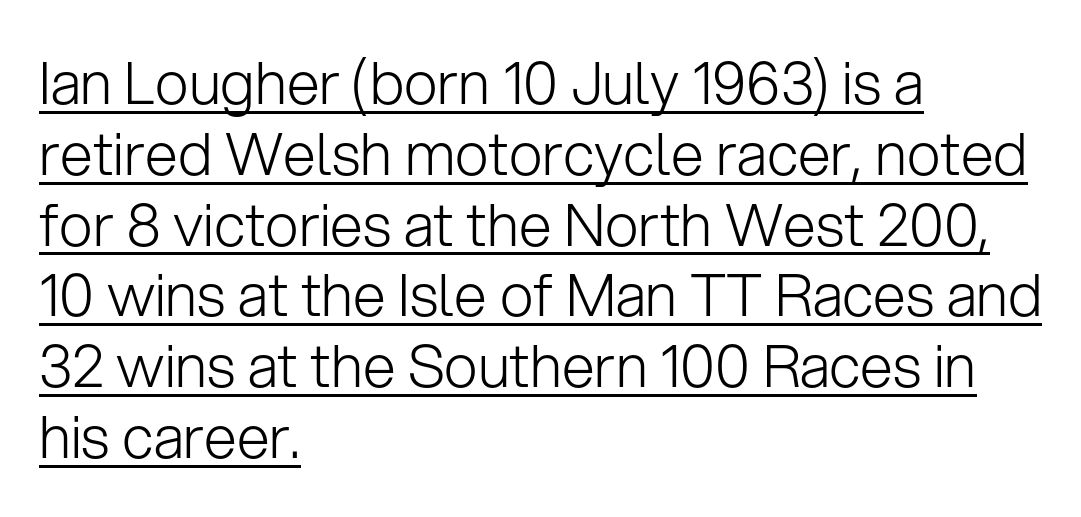
Inter-character spacing is left at the font's built-in metrics. The axis of the letterforms is exactly vertical. No heavy texture on the line: the type isn't bold. You can see a thin bar hugging the bottom of the glyphs. A classic flush-left, rag-right setting is used for this passage.
